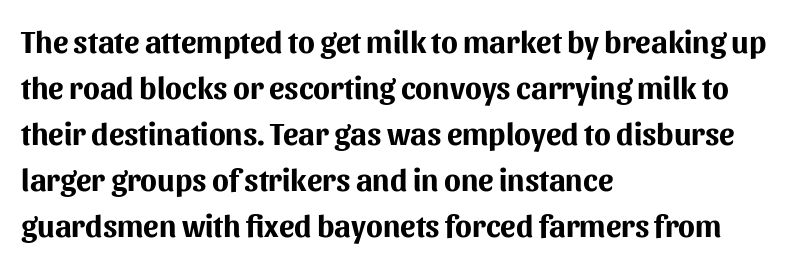
Q: Is the text bold? A: Yes.
Q: Is the text italic (slanted)? A: No, it is upright.
Q: Is the typeface a serif or a sans-serif typeface? A: Sans-serif.
Q: Is the text underlined? A: No.
Q: How is the paragraph aligned? A: Left-aligned.
Q: Is the spacing between letters normal or unusually wide? A: Normal.
Q: Is the spacing between lines tight, normal or loose? A: Normal.
Q: Width (condensed, normal, or wide)? A: Normal.
Q: Stroke contrast? A: Medium.
Q: x-height? A: Medium.
Q: Monospaced? A: No.
